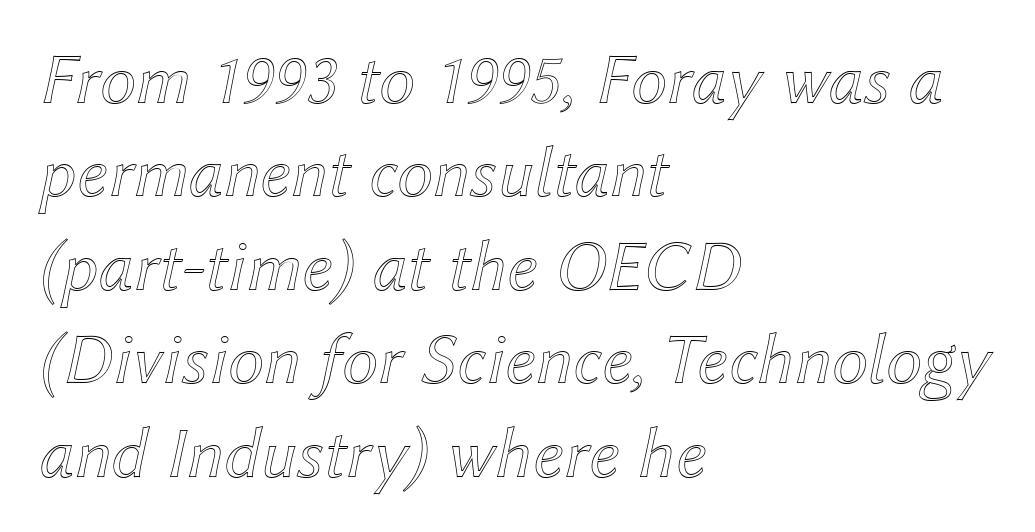
{"italic": "yes", "lean": "right", "slant_degrees": 12, "width": "normal", "x_height": "medium", "monospaced": "no", "underline": "no", "align": "left", "line_spacing": "normal", "line_spacing_ratio": 1.28, "letter_spacing": "normal", "letter_spacing_em": 0.0, "glyph_px": 73}
